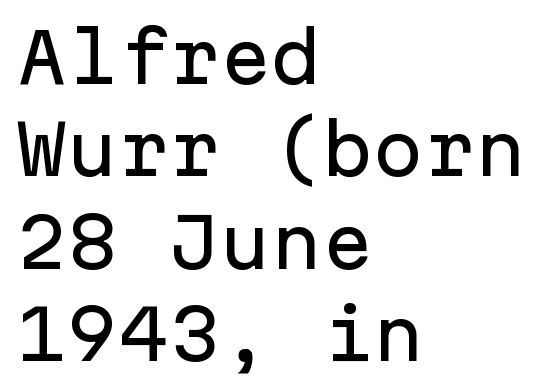
Q: Is the text italic (slanted)? A: No, it is upright.
Q: Is the typeface a serif or a sans-serif typeface? A: Sans-serif.
Q: Is the text underlined? A: No.
Q: How is the paragraph aligned? A: Left-aligned.
Q: Is the spacing between letters normal or unusually wide? A: Normal.
Q: Is the spacing between lines tight, normal or loose? A: Normal.
Q: Width (condensed, normal, or wide)? A: Normal.
Q: Stroke contrast? A: Low.
Q: x-height? A: Medium.
Q: Monospaced? A: Yes.
